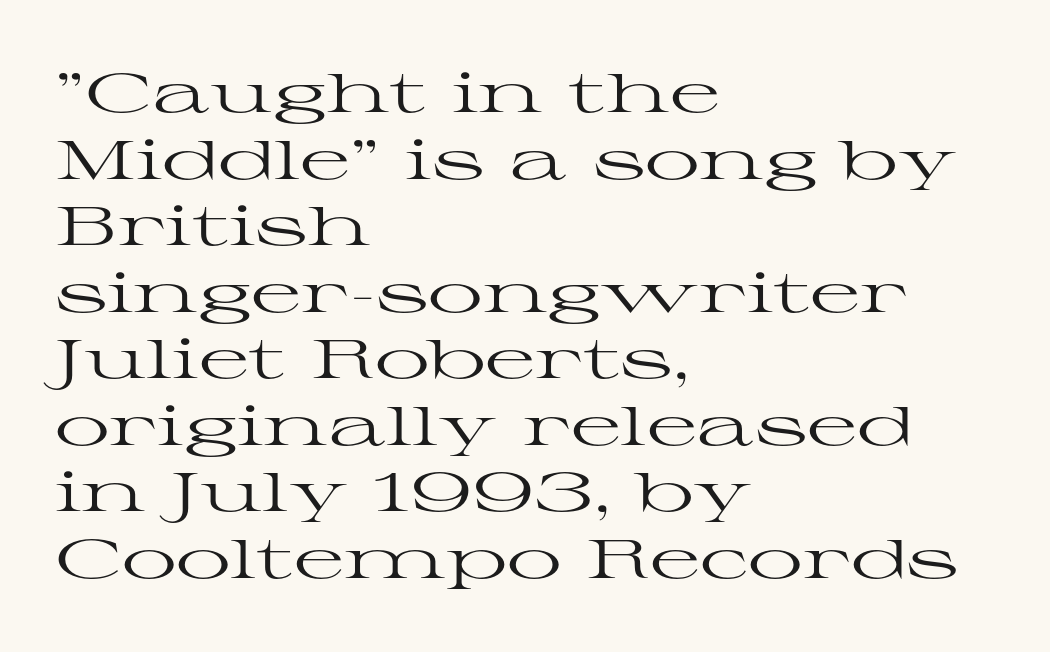
Q: Is the text bold? A: No.
Q: Is the text italic (slanted)? A: No, it is upright.
Q: Is the typeface a serif or a sans-serif typeface? A: Serif.
Q: Is the text underlined? A: No.
Q: How is the paragraph aligned? A: Left-aligned.
Q: Is the spacing between letters normal or unusually wide? A: Normal.
Q: Width (condensed, normal, or wide)? A: Wide.
Q: Stroke contrast? A: High.
Q: x-height? A: Medium.
Q: Monospaced? A: No.
